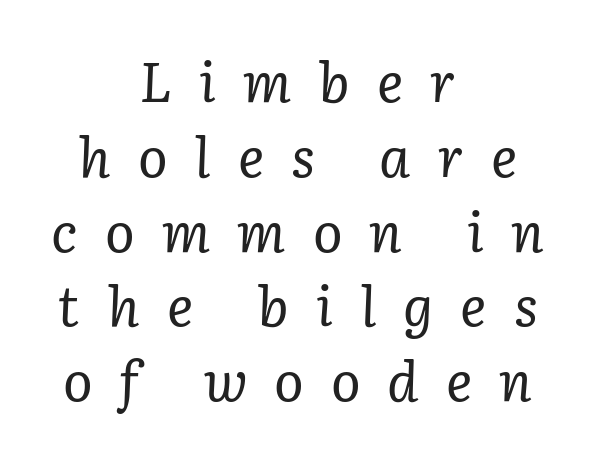
The image shows 55 px regular-weight serif type, italic (leaning right); set centered, normal line spacing (1.36x), unusually wide letter spacing (+0.49 em), not underlined; low stroke contrast and a medium x-height.
